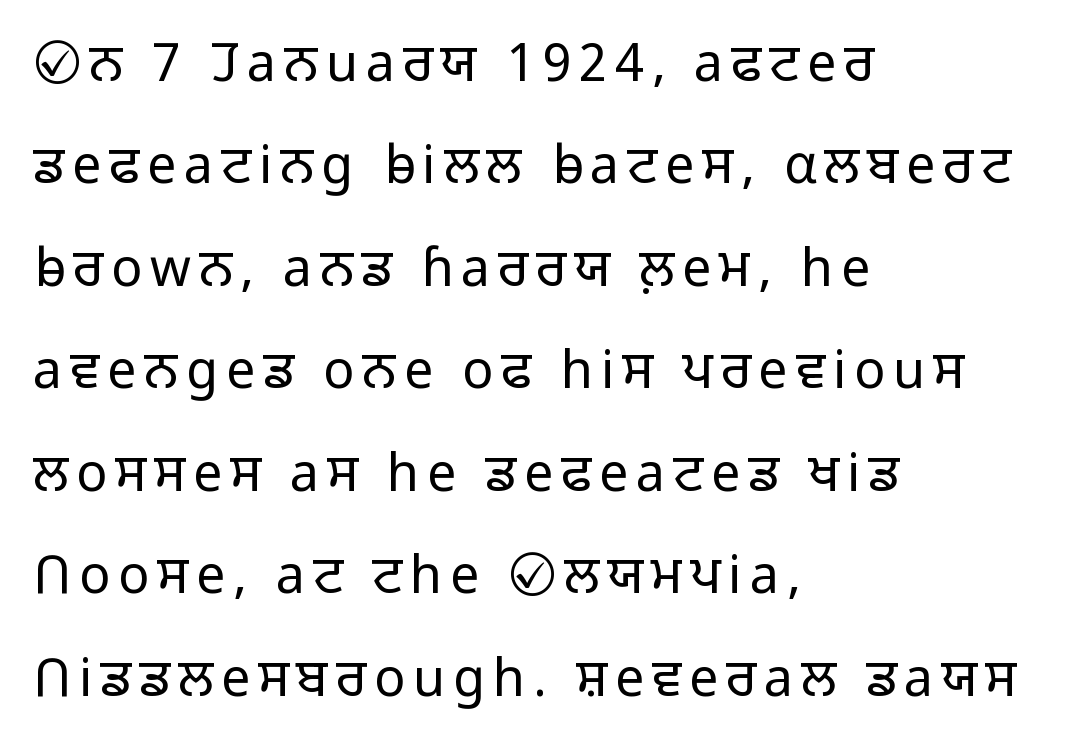
{"serif": "no", "italic": "no", "bold": "no", "weight": "light", "width": "normal", "stroke_contrast": "low", "x_height": "medium", "monospaced": "no", "underline": "no", "align": "left", "line_spacing": "loose", "line_spacing_ratio": 1.97, "glyph_px": 52}
